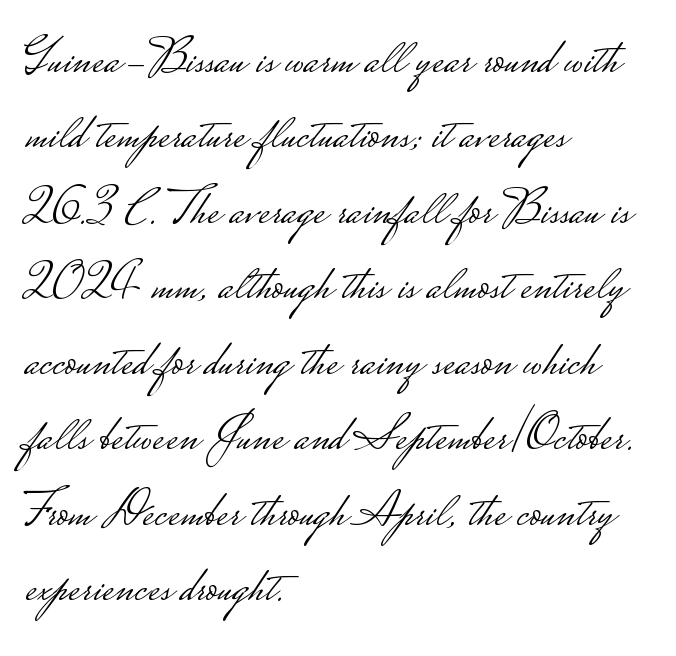
{"serif": "no", "bold": "no", "weight": "light", "width": "wide", "stroke_contrast": "low", "monospaced": "no", "underline": "no", "align": "left", "line_spacing": "normal", "line_spacing_ratio": 1.48, "letter_spacing": "normal", "letter_spacing_em": 0.0, "glyph_px": 51}
